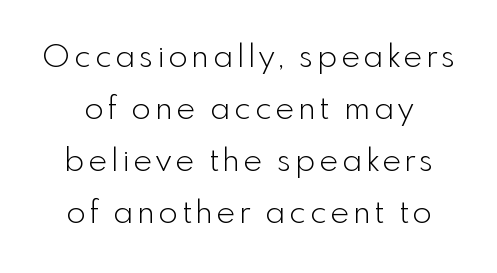
The letters stand straight up with perfectly vertical stems. The glyphs are unaccompanied by any horizontal stroke below them. The letters advance in unequal steps, a hallmark of proportional type. What's the leading like? Ordinary, nothing unusual.
